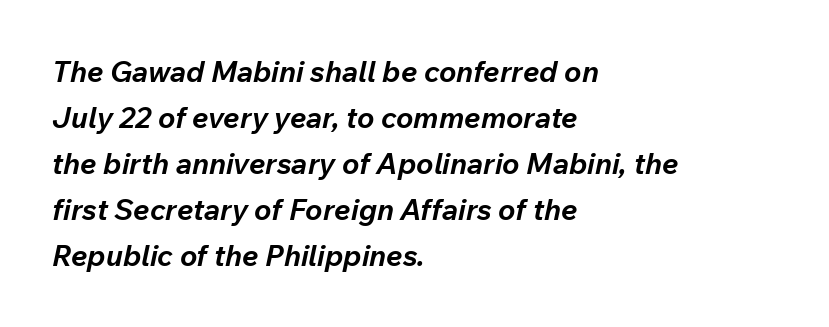
The passage shown is typed in a proportional face where columns would drift. Check the space under the baseline: it is left empty. Is the letter spacing exaggerated? No — it looks like the ordinary default. One-word summary of the alignment: left.
